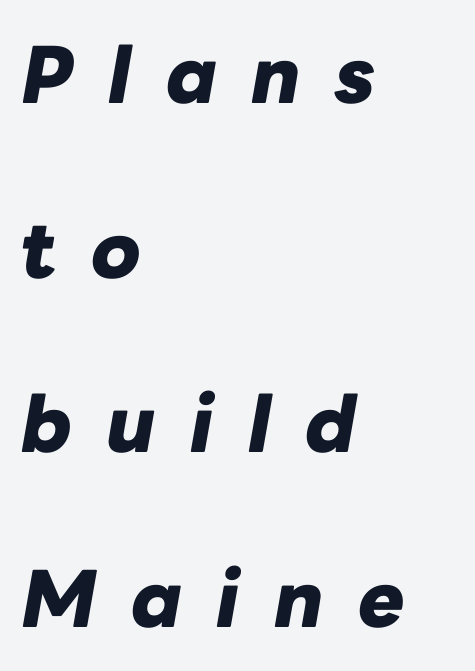
Q: Is the text bold? A: Yes.
Q: Is the text italic (slanted)? A: Yes, it leans right by about 10 degrees.
Q: Is the text underlined? A: No.
Q: How is the paragraph aligned? A: Left-aligned.
Q: Is the spacing between letters normal or unusually wide? A: Unusually wide.
Q: Is the spacing between lines tight, normal or loose? A: Loose.
Q: Width (condensed, normal, or wide)? A: Normal.
Q: Stroke contrast? A: Low.
Q: x-height? A: Medium.
Q: Monospaced? A: No.
